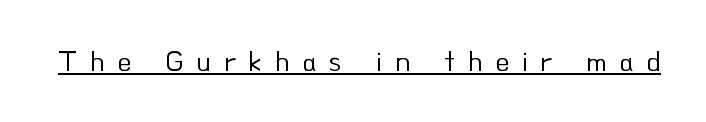
The image shows 29 px regular-weight sans-serif type, upright; set unusually wide letter spacing (+0.43 em), underlined; low stroke contrast and a small x-height.
